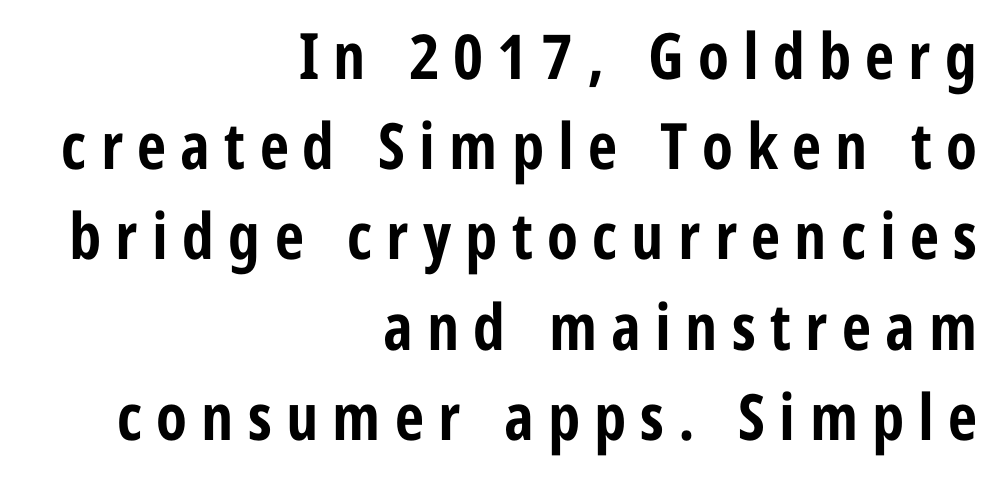
Only glyphs here, with clear space below each row. Looks like regular typesetting: each glyph gets only the width it needs. These lines have a slow, spaced-out rhythm from letter to letter. Notice how the stems are strictly vertical — no italics here.
